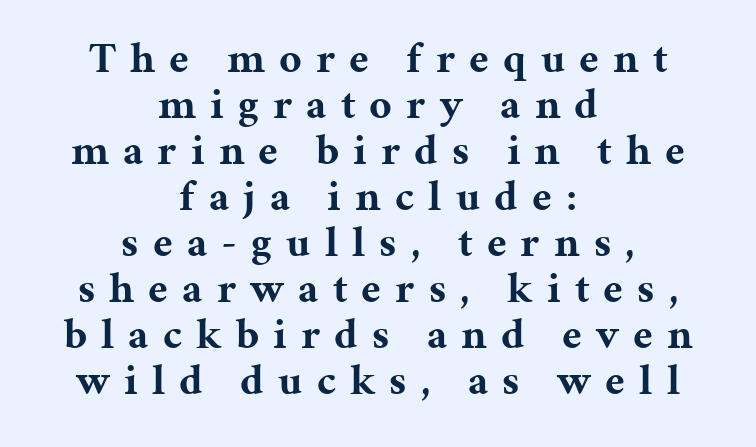
A typesetter would call this leading minimal, almost set solid. A clean baseline with only descenders dipping below it. Each letter's strokes conclude with small projecting serifs. Students, note that the glyphs here are deliberately spaced far apart. Notice how the stems are strictly vertical — no italics here. Character widths vary here, with narrow letters taking less room than wide ones.
